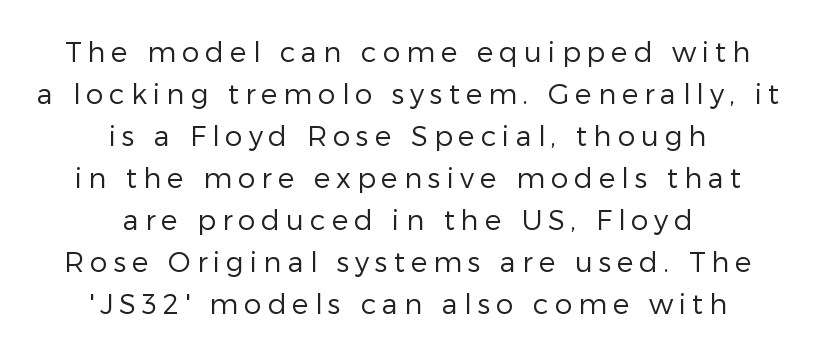
Teacher's note: observe the equal gaps on both sides — that is centered alignment. Just letters on the line, the space beneath them empty. How are the letters spaced? Widely, with obvious added tracking. Each letter keeps its own natural width here, so spacing adapts to shape. Does the type have serifs? No, each stem ends abruptly. The font sits on the lighter half of the weight spectrum, regular included.
